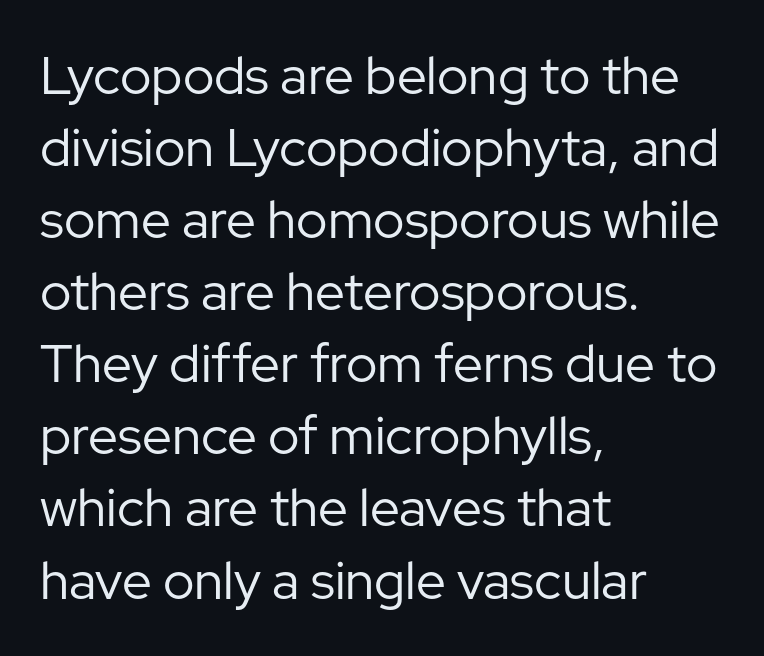
Q: Is the text bold? A: No.
Q: Is the text italic (slanted)? A: No, it is upright.
Q: Is the typeface a serif or a sans-serif typeface? A: Sans-serif.
Q: Is the text underlined? A: No.
Q: How is the paragraph aligned? A: Left-aligned.
Q: Is the spacing between letters normal or unusually wide? A: Normal.
Q: Is the spacing between lines tight, normal or loose? A: Normal.
Q: Width (condensed, normal, or wide)? A: Normal.
Q: Stroke contrast? A: Low.
Q: x-height? A: Medium.
Q: Monospaced? A: No.
